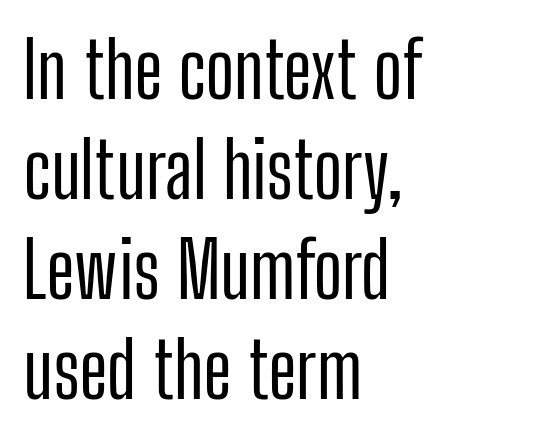
Q: Is the text italic (slanted)? A: No, it is upright.
Q: Is the typeface a serif or a sans-serif typeface? A: Sans-serif.
Q: Is the text underlined? A: No.
Q: How is the paragraph aligned? A: Left-aligned.
Q: Is the spacing between letters normal or unusually wide? A: Normal.
Q: Is the spacing between lines tight, normal or loose? A: Normal.
Q: Width (condensed, normal, or wide)? A: Condensed.
Q: Stroke contrast? A: Low.
Q: x-height? A: Medium.
Q: Monospaced? A: No.
